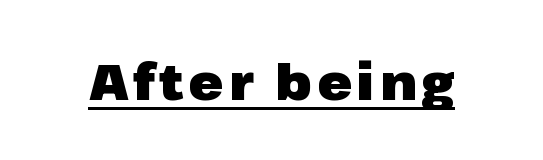
The image shows 51 px heavy sans-serif type, upright; set underlined; low stroke contrast and a medium x-height.
